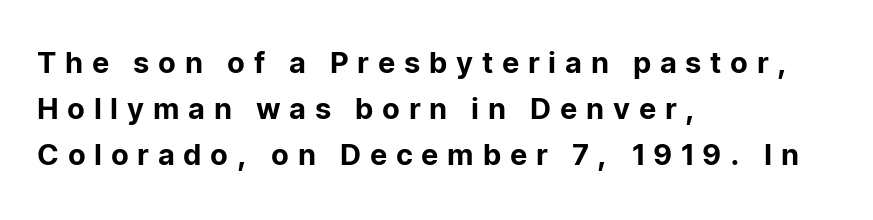
The area under the type is left untouched. The face used here is proportionally spaced, like ordinary book or web type. Horizontal bands of white between lines are of average thickness. Letterform terminals end flat and unadorned throughout the passage.
